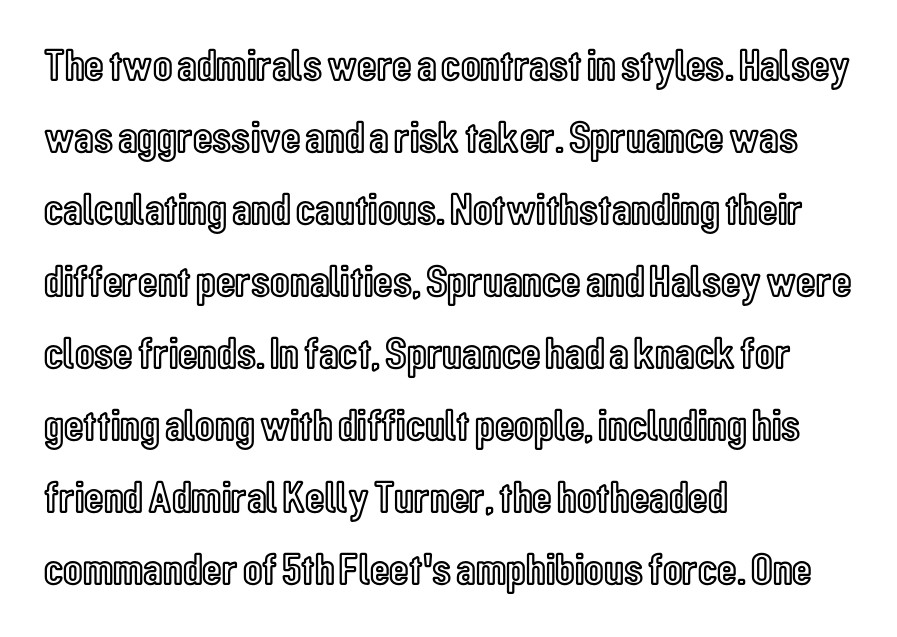
The string is rendered with underlining switched off. Casual observation: everything's shoved over to the left. Do the characters align in a grid? No, the font is proportional. The type is set solid horizontally, with unmodified tracking. Designer's note — italics off, roman on. Leading: standard.
